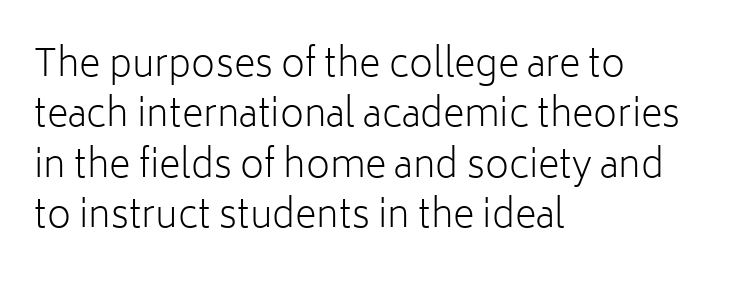
{"serif": "no", "italic": "no", "bold": "no", "weight": "light", "width": "normal", "stroke_contrast": "low", "x_height": "medium", "monospaced": "no", "underline": "no", "align": "left", "line_spacing": "normal", "line_spacing_ratio": 1.36, "letter_spacing": "normal", "letter_spacing_em": 0.0, "glyph_px": 37}
